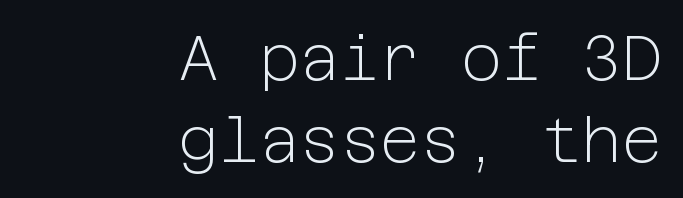
The image shows 62 px light sans-serif type, upright; set right-aligned, normal line spacing (1.32x), normal letter spacing, not underlined; low stroke contrast and a medium x-height.
